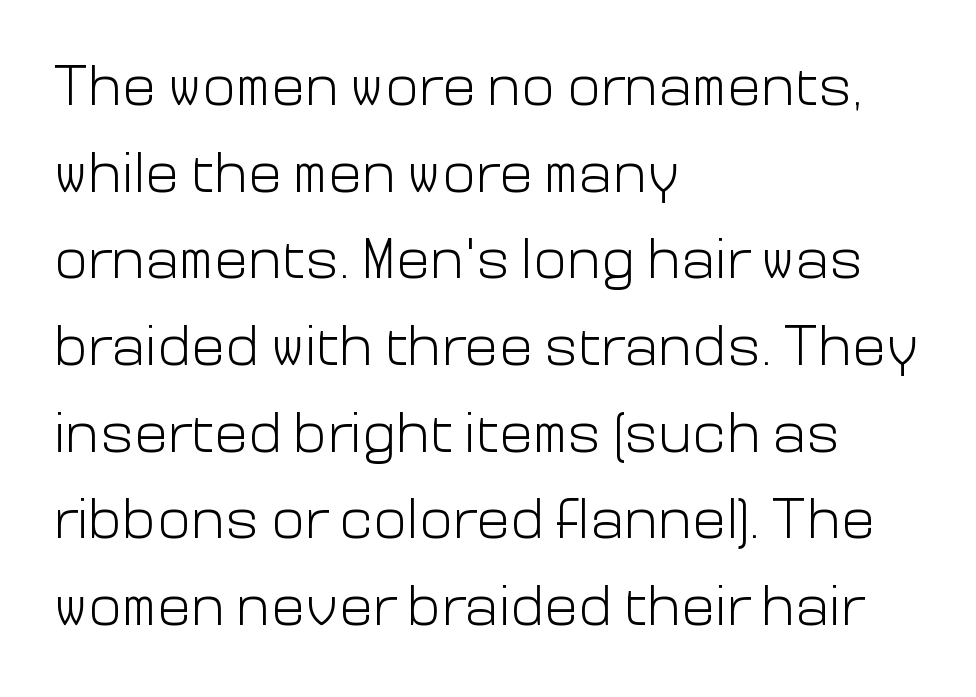
The image shows 57 px light sans-serif type, upright; set left-aligned, normal line spacing (1.52x), normal letter spacing, not underlined; low stroke contrast and a medium x-height.
